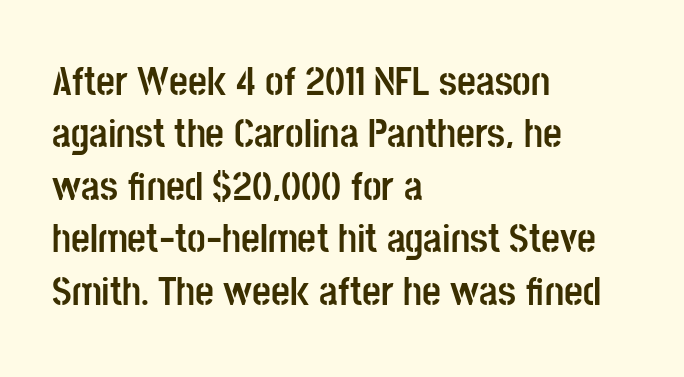
The image shows 41 px semibold, condensed sans-serif type, upright; set left-aligned, normal line spacing (1.28x), normal letter spacing, not underlined; low stroke contrast and a large x-height.
